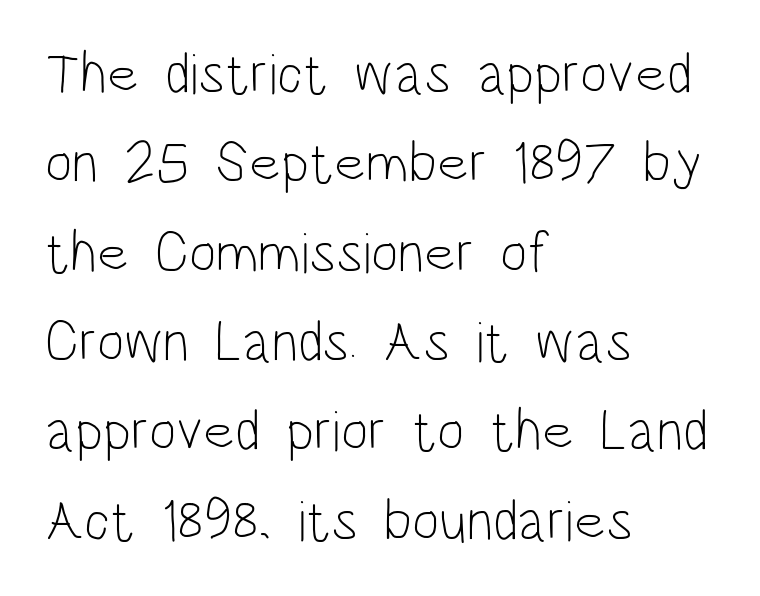
The image shows 58 px light, condensed sans-serif type, upright; set left-aligned, normal line spacing (1.54x), normal letter spacing, not underlined; low stroke contrast and a large x-height.
